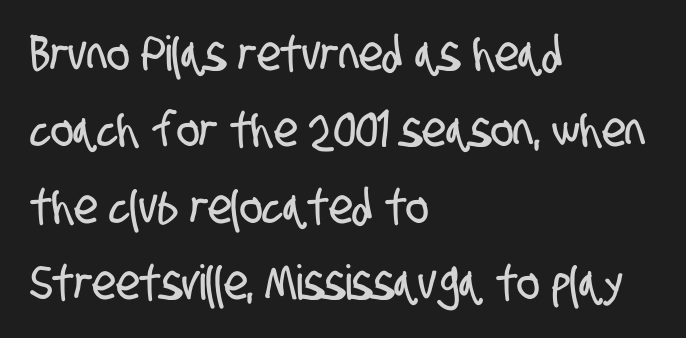
Teacher's note: observe the even left margin — that is flush-left alignment. Is this a sans? Yes — the strokes have no serifs. Underlining? Definitely not there. A typesetter would call this zero additional tracking.
